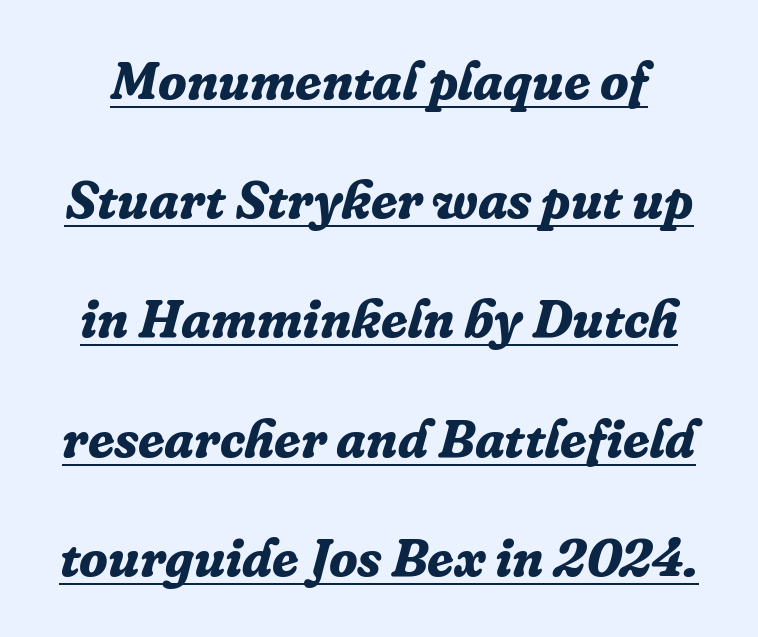
Notice how thick the strokes are: this is what a full bold looks like. Do the characters align in a grid? No, the font is proportional. In terms of letterspacing, this is plain default setting. Little horizontal feet cap the strokes, marking this as serif type. A rule runs beneath these lines of type. Does the leading feel generous? Absolutely, it's lavish.
